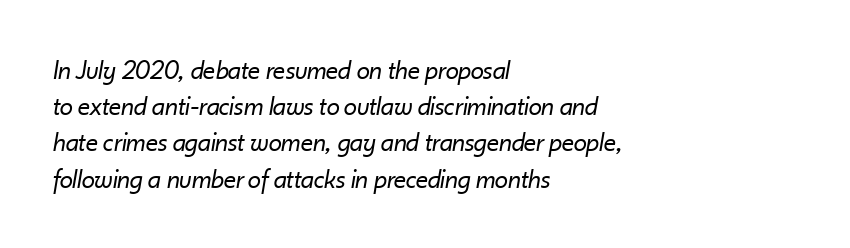
{"italic": "yes", "lean": "right", "slant_degrees": 10, "bold": "no", "underline": "no", "align": "left", "line_spacing": "normal", "line_spacing_ratio": 1.34, "letter_spacing": "normal", "letter_spacing_em": 0.0, "glyph_px": 27}
